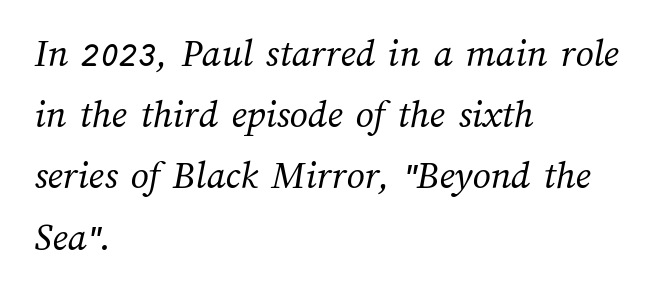
Q: Is the text bold? A: No.
Q: Is the text underlined? A: No.
Q: How is the paragraph aligned? A: Left-aligned.
Q: Is the spacing between letters normal or unusually wide? A: Normal.
Q: Is the spacing between lines tight, normal or loose? A: Normal.
Q: Width (condensed, normal, or wide)? A: Normal.
Q: Stroke contrast? A: Medium.
Q: x-height? A: Medium.
Q: Monospaced? A: No.
